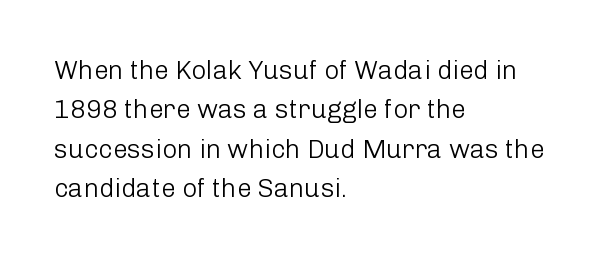
Q: Is the text bold? A: No.
Q: Is the text italic (slanted)? A: No, it is upright.
Q: Is the text underlined? A: No.
Q: How is the paragraph aligned? A: Left-aligned.
Q: Is the spacing between letters normal or unusually wide? A: Normal.
Q: Is the spacing between lines tight, normal or loose? A: Normal.
